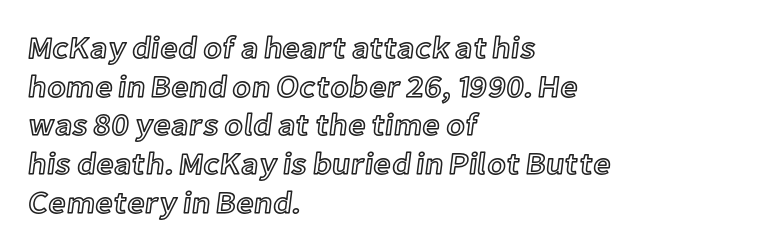
{"width": "normal", "x_height": "medium", "monospaced": "no", "underline": "no", "align": "left", "line_spacing": "normal", "line_spacing_ratio": 1.25, "letter_spacing": "normal", "letter_spacing_em": 0.0, "glyph_px": 31}
